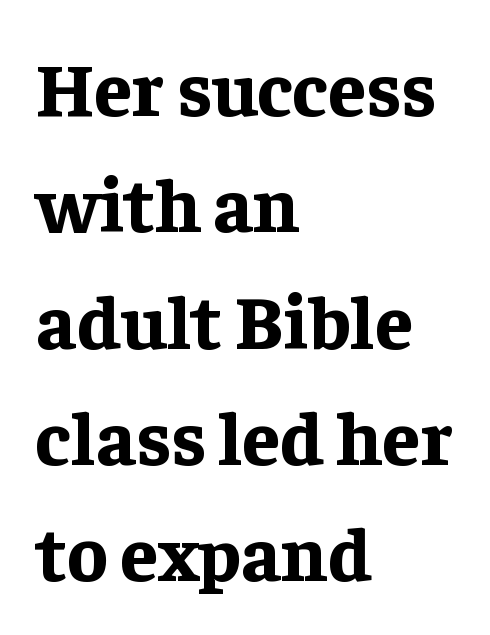
The image shows 76 px bold serif type, upright; set left-aligned, normal line spacing (1.53x), normal letter spacing, not underlined; low stroke contrast and a medium x-height.
